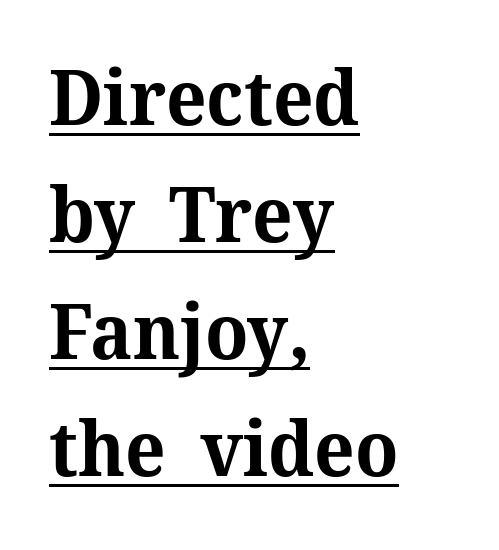
Q: Is the text bold? A: Yes.
Q: Is the text italic (slanted)? A: No, it is upright.
Q: Is the typeface a serif or a sans-serif typeface? A: Serif.
Q: Is the text underlined? A: Yes.
Q: How is the paragraph aligned? A: Left-aligned.
Q: Is the spacing between letters normal or unusually wide? A: Normal.
Q: Is the spacing between lines tight, normal or loose? A: Normal.
Q: Width (condensed, normal, or wide)? A: Normal.
Q: Stroke contrast? A: Medium.
Q: x-height? A: Medium.
Q: Monospaced? A: No.
